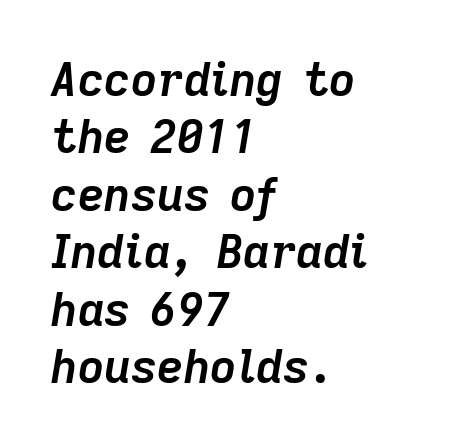
Italic: yes, the glyphs are oblique. Each word holds together tightly as a unit, with standard inter-letter gaps. A full-strength bold gives these letters their thick strokes. The area under the type is left untouched. Leftover space on each line is placed entirely after the last word. In terms of leading, this rendering sits right in the middle.
